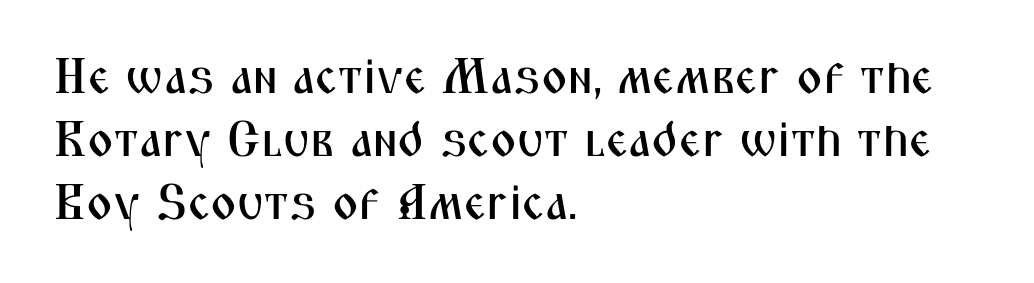
A sans-serif font was chosen for this passage. You could call the tracking neutral — neither tight nor loose. This block has exactly the height ordinary leading produces. The foot of each line stays bare and open. The letters stand straight up with perfectly vertical stems.
